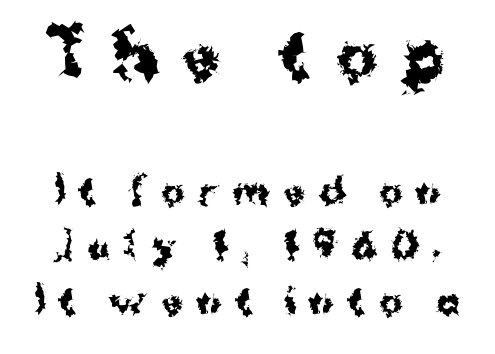
The image shows 62 px bold sans-serif type, upright; set normal line spacing (1.56x), unusually wide letter spacing (+0.4 em), not underlined; the first (top) block is 1.77x larger; medium stroke contrast and a medium x-height.
